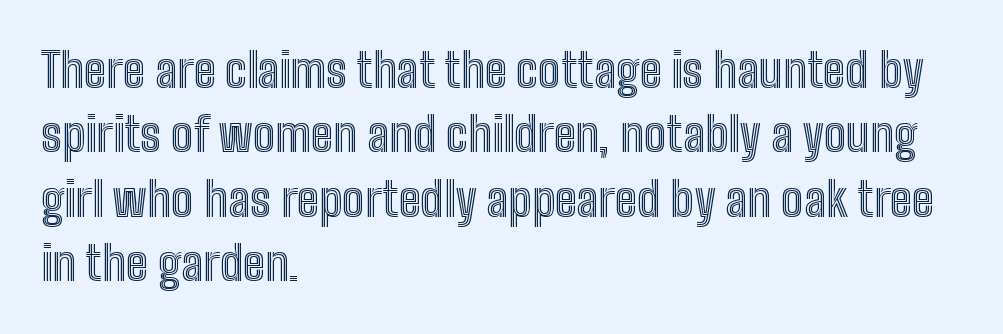
Q: Is the text italic (slanted)? A: No, it is upright.
Q: Is the text underlined? A: No.
Q: How is the paragraph aligned? A: Left-aligned.
Q: Is the spacing between letters normal or unusually wide? A: Normal.
Q: Is the spacing between lines tight, normal or loose? A: Normal.
Q: Width (condensed, normal, or wide)? A: Condensed.
Q: x-height? A: Medium.
Q: Monospaced? A: No.
